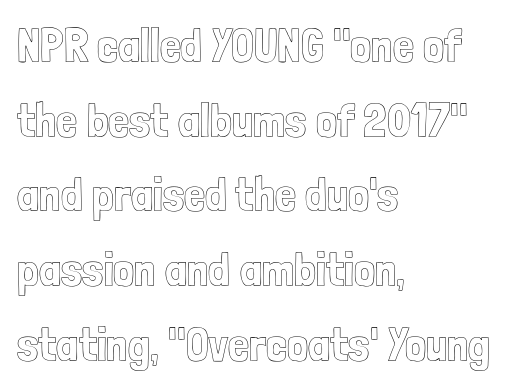
The face used here is rendered with its standard letterfit. Typeset ragged right — the left edge is the straight one. Every character sits straight up, as roman type does. These lines sit exactly where default settings would place them.
